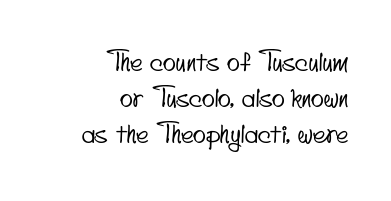
{"underline": "no", "align": "right", "line_spacing": "normal", "line_spacing_ratio": 1.33, "letter_spacing": "normal", "letter_spacing_em": 0.0, "glyph_px": 27}
